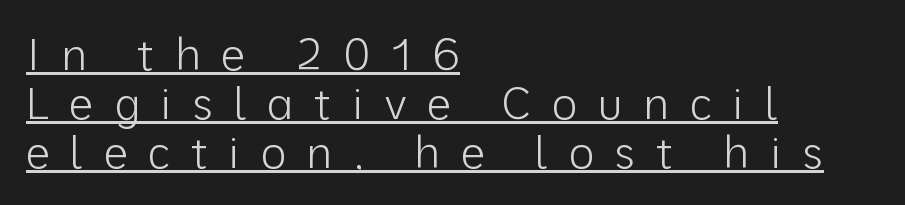
Each letter's strokes conclude bluntly, with no projecting serifs. Each letter keeps its own natural width here, so spacing adapts to shape. If you drew a ruler down the left edge, every line would touch it. Display-style spreading of the glyphs; the letterfit is very open. Emphasis is given by a line drawn under the lettering.
